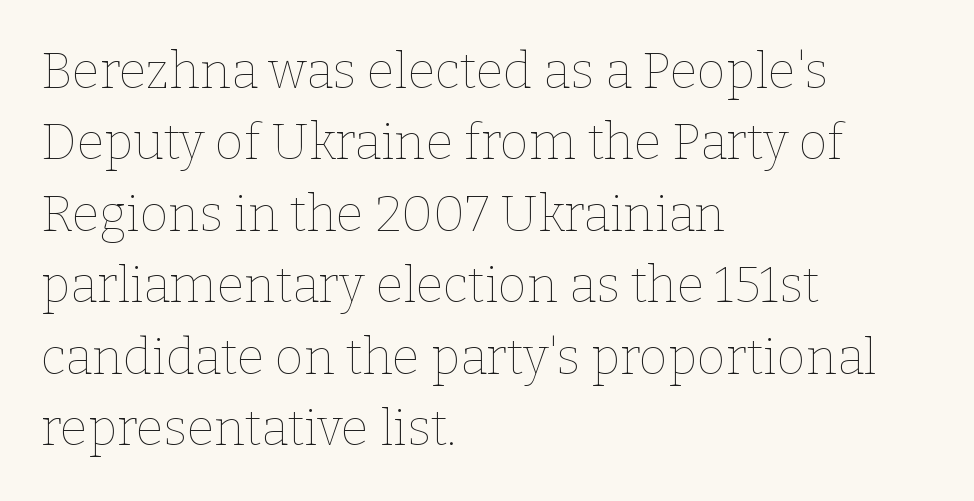
Q: Is the text bold? A: No.
Q: Is the text italic (slanted)? A: No, it is upright.
Q: Is the text underlined? A: No.
Q: How is the paragraph aligned? A: Left-aligned.
Q: Is the spacing between letters normal or unusually wide? A: Normal.
Q: Is the spacing between lines tight, normal or loose? A: Normal.
Q: Width (condensed, normal, or wide)? A: Normal.
Q: Stroke contrast? A: Low.
Q: x-height? A: Medium.
Q: Monospaced? A: No.
